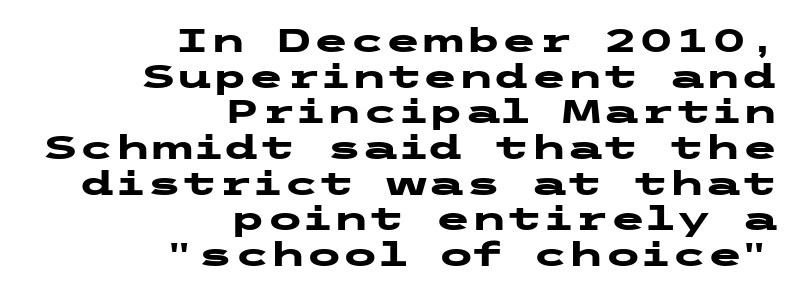
Q: Is the text bold? A: Yes.
Q: Is the text italic (slanted)? A: No, it is upright.
Q: Is the typeface a serif or a sans-serif typeface? A: Sans-serif.
Q: Is the text underlined? A: No.
Q: How is the paragraph aligned? A: Right-aligned.
Q: Is the spacing between letters normal or unusually wide? A: Normal.
Q: Is the spacing between lines tight, normal or loose? A: Tight.
Q: Width (condensed, normal, or wide)? A: Wide.
Q: Stroke contrast? A: Low.
Q: x-height? A: Medium.
